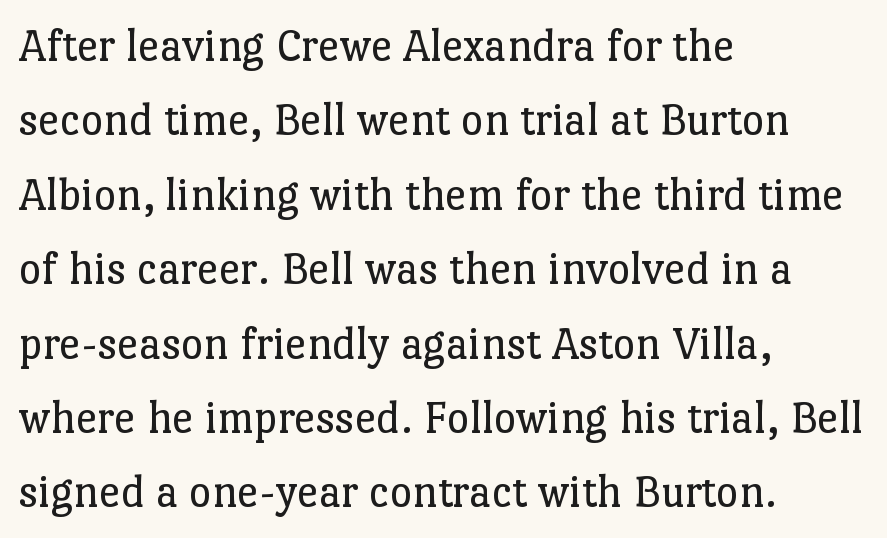
Examine the stroke ends and you'll spot serifs. Is this a fixed-width face? No — the glyphs have proportional, varying widths. What's the leading like? Ordinary, nothing unusual. Designer's note — italics off, roman on. The paragraph shown leans on its left margin.
